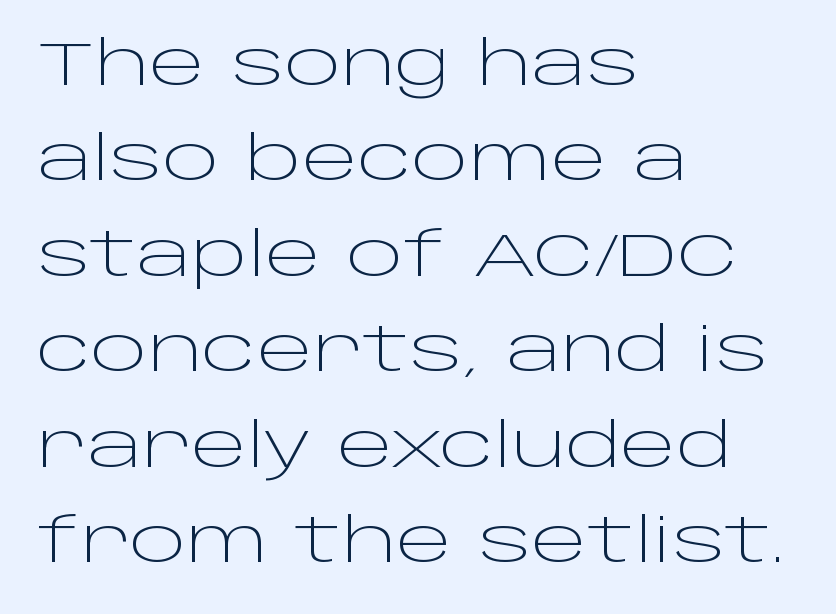
Weight class: somewhere from thin through regular. Is there much room between lines? A standard amount, neither cramped nor airy. In terms of letterform style, serifs are entirely absent. Glyph-to-glyph distance matches everyday printed text.
